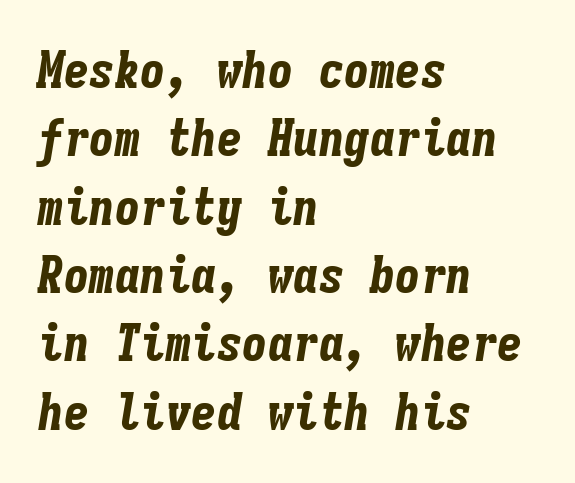
The image shows 51 px bold, condensed type, italic (leaning right), monospaced; set left-aligned, normal line spacing (1.34x), normal letter spacing, not underlined; low stroke contrast and a medium x-height.
